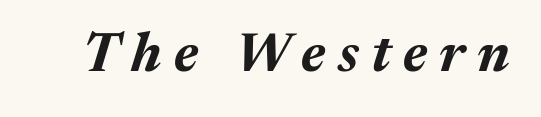
Q: Is the text bold? A: Yes.
Q: Is the text italic (slanted)? A: Yes, it leans right by about 17 degrees.
Q: Is the text underlined? A: No.
Q: Is the spacing between letters normal or unusually wide? A: Unusually wide.
Q: Width (condensed, normal, or wide)? A: Normal.
Q: Stroke contrast? A: Medium.
Q: x-height? A: Medium.
Q: Monospaced? A: No.
